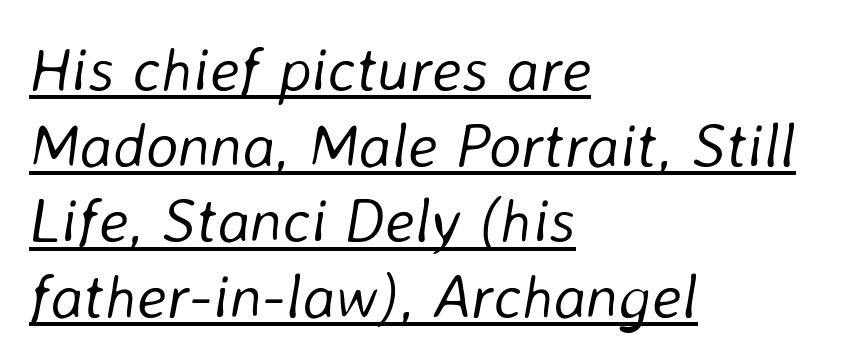
Q: Is the text bold? A: No.
Q: Is the text italic (slanted)? A: Yes, it leans right by about 8 degrees.
Q: Is the text underlined? A: Yes.
Q: How is the paragraph aligned? A: Left-aligned.
Q: Is the spacing between letters normal or unusually wide? A: Normal.
Q: Width (condensed, normal, or wide)? A: Normal.
Q: Stroke contrast? A: Low.
Q: x-height? A: Medium.
Q: Monospaced? A: No.
